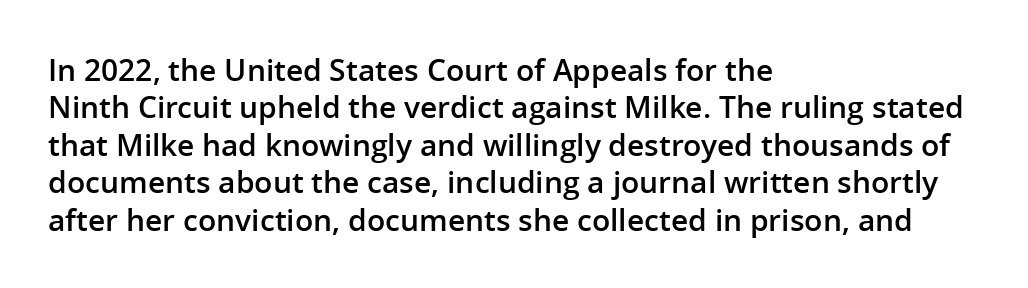
The image shows 30 px semibold sans-serif type, upright; set left-aligned, normal line spacing (1.25x), normal letter spacing, not underlined; low stroke contrast and a medium x-height.
